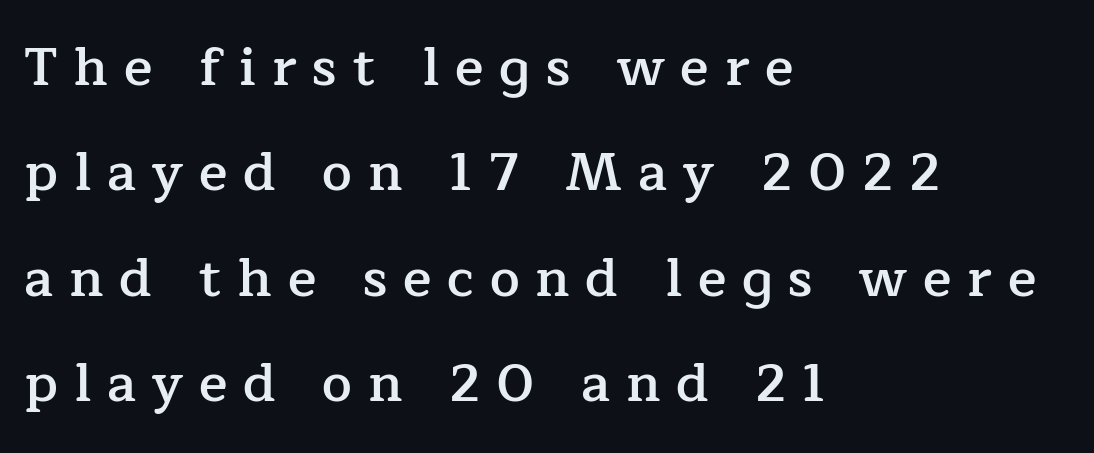
Q: Is the text bold? A: Semi-bold.
Q: Is the text italic (slanted)? A: No, it is upright.
Q: Is the typeface a serif or a sans-serif typeface? A: Serif.
Q: Is the text underlined? A: No.
Q: How is the paragraph aligned? A: Left-aligned.
Q: Is the spacing between letters normal or unusually wide? A: Unusually wide.
Q: Is the spacing between lines tight, normal or loose? A: Loose.
Q: Width (condensed, normal, or wide)? A: Normal.
Q: Stroke contrast? A: Low.
Q: x-height? A: Medium.
Q: Monospaced? A: No.
